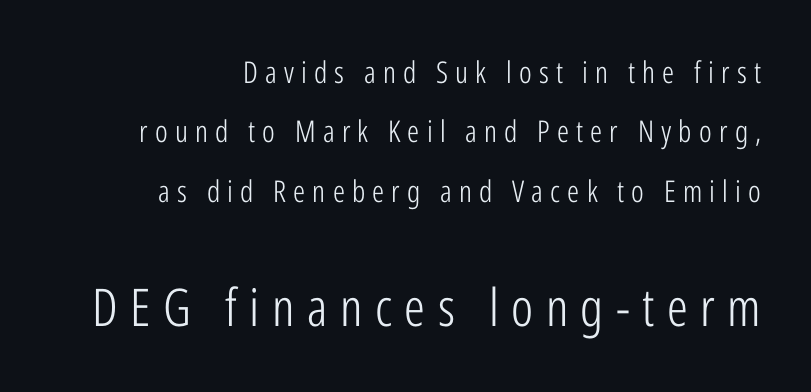
Q: Is the text bold? A: No.
Q: Is the text italic (slanted)? A: No, it is upright.
Q: Is the typeface a serif or a sans-serif typeface? A: Sans-serif.
Q: Is the text underlined? A: No.
Q: How is the paragraph aligned? A: Right-aligned.
Q: Is the spacing between letters normal or unusually wide? A: Unusually wide.
Q: Is the spacing between lines tight, normal or loose? A: Loose.
Q: Which block of text is set in a larger size, the first (top) or the second (bottom)? A: The second (bottom) one.
Q: Width (condensed, normal, or wide)? A: Condensed.
Q: Stroke contrast? A: Low.
Q: x-height? A: Medium.
Q: Monospaced? A: No.
